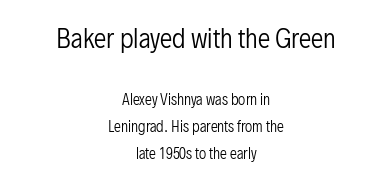
Interline gaps are noticeably wide in this sample. Anything drawn beneath the words? Only blank space. No extra ink here — the face is not bold. The compositor balanced each line on the midline.
